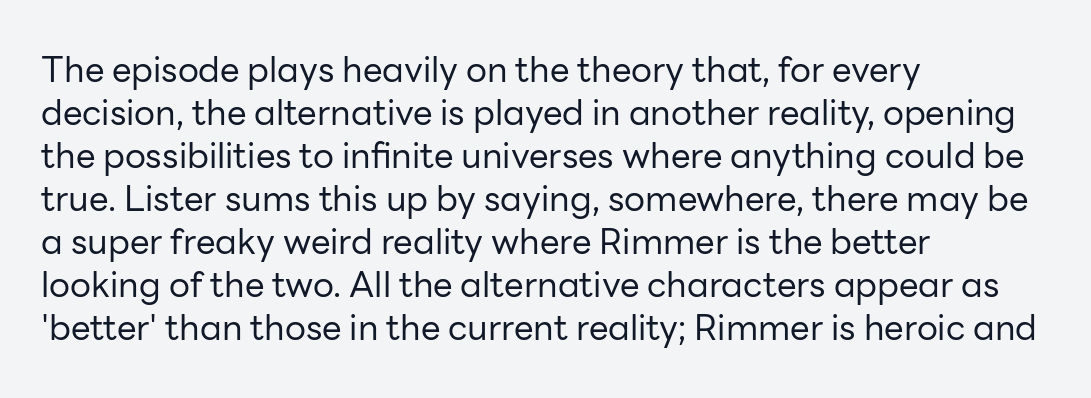
The face used here is rendered with its standard letterfit. The text block is weighted toward the left margin, trailing off unevenly rightward. Letters rest on an invisible, unmarked baseline. Nope, no serifs anywhere on these letters.
